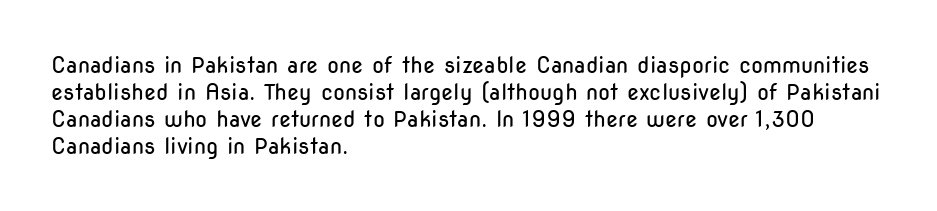
Honestly, the letter spacing is just normal — you wouldn't notice it. A student would call this left alignment; a typographer would say flush left, rag right. The font sits on the lighter half of the weight spectrum, regular included. Just letters on the line, the space beneath them empty.
